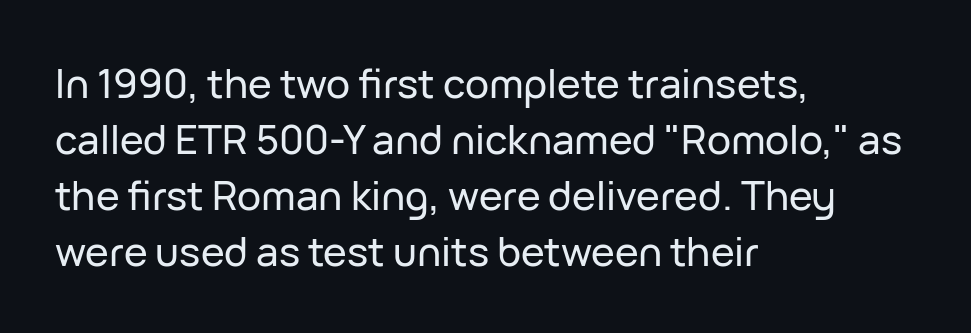
{"serif": "no", "italic": "no", "width": "normal", "stroke_contrast": "low", "x_height": "medium", "monospaced": "no", "underline": "no", "align": "left", "line_spacing": "normal", "line_spacing_ratio": 1.4, "letter_spacing": "normal", "letter_spacing_em": 0.0, "glyph_px": 40}
